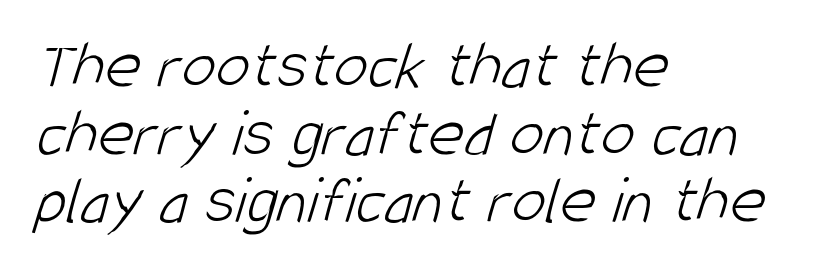
Q: Is the text bold? A: No.
Q: Is the typeface a serif or a sans-serif typeface? A: Sans-serif.
Q: Is the text underlined? A: No.
Q: How is the paragraph aligned? A: Left-aligned.
Q: Is the spacing between letters normal or unusually wide? A: Normal.
Q: Is the spacing between lines tight, normal or loose? A: Tight.
Q: Width (condensed, normal, or wide)? A: Condensed.
Q: Stroke contrast? A: Low.
Q: x-height? A: Large.
Q: Monospaced? A: No.
